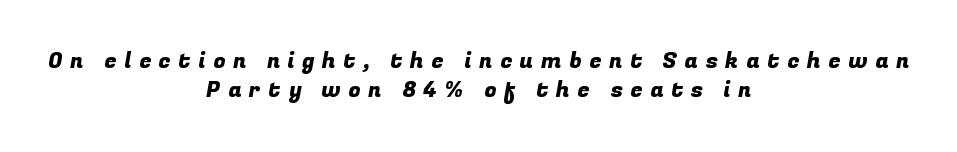
The image shows 22 px text type; set centered, normal line spacing (1.33x), unusually wide letter spacing (+0.35 em), not underlined.
